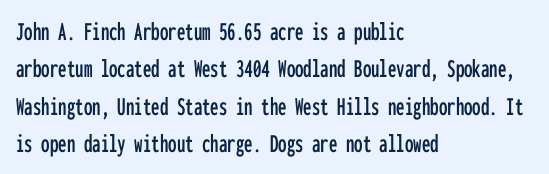
Q: Is the text italic (slanted)? A: No, it is upright.
Q: Is the text underlined? A: No.
Q: How is the paragraph aligned? A: Left-aligned.
Q: Is the spacing between letters normal or unusually wide? A: Normal.
Q: Is the spacing between lines tight, normal or loose? A: Normal.
